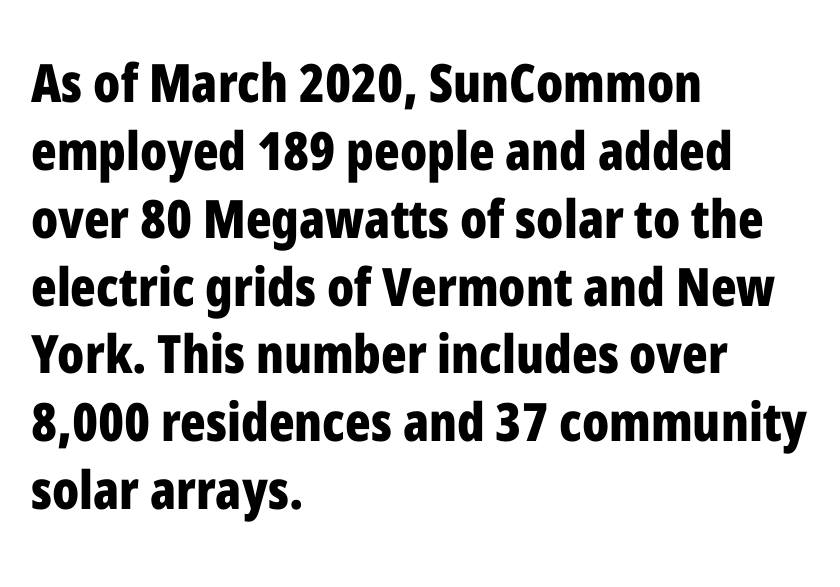
{"serif": "no", "italic": "no", "bold": "yes", "weight": "bold", "width": "condensed", "stroke_contrast": "low", "x_height": "medium", "monospaced": "no", "underline": "no", "align": "left", "line_spacing": "normal", "line_spacing_ratio": 1.28, "letter_spacing": "normal", "letter_spacing_em": 0.0, "glyph_px": 53}
